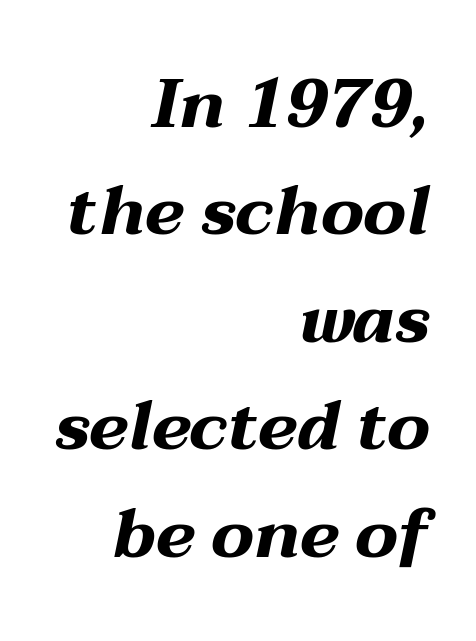
The whole block is typeset with a tilt. Is the block centered? No — it sits flush against the right margin. Observe the ordinary spacing: letters are neighbours, not strangers. Spacing verdict: proportional, widths tailored to each character. Underlining? Definitely not there.
